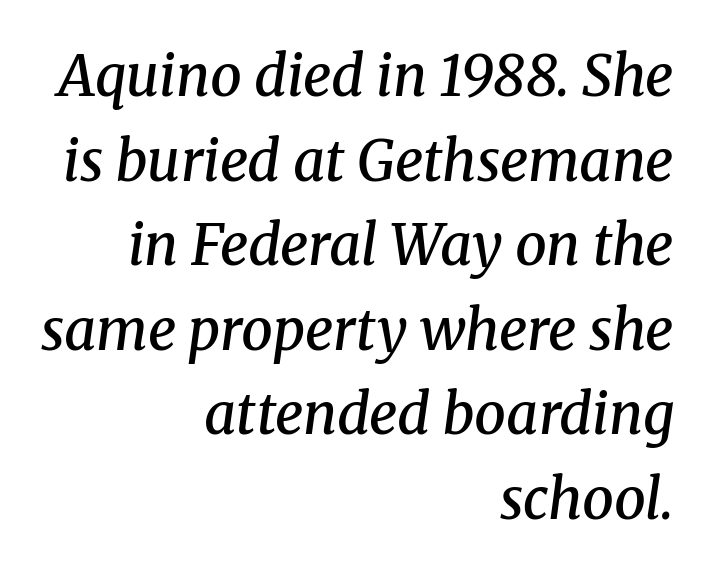
The image shows 56 px semibold serif type, italic (leaning right); set right-aligned, normal line spacing (1.51x), normal letter spacing, not underlined; medium stroke contrast and a medium x-height.
